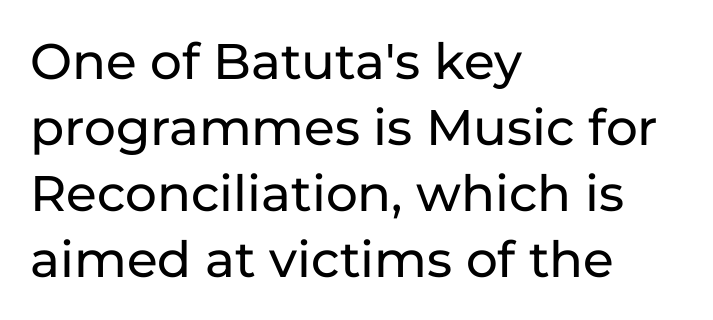
Glyph-to-glyph distance matches everyday printed text. The space beneath each line is pristine and unruled. Think of a printed novel: that variable character pitch is what you see here. The lines sit at an ordinary, default distance from one another.
